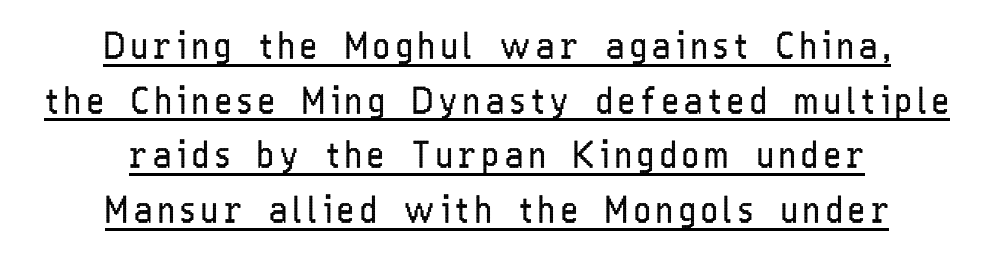
{"serif": "no", "italic": "no", "bold": "no", "weight": "regular", "width": "condensed", "stroke_contrast": "low", "x_height": "medium", "monospaced": "no", "underline": "yes", "align": "center", "line_spacing": "normal", "line_spacing_ratio": 1.52, "glyph_px": 36}
